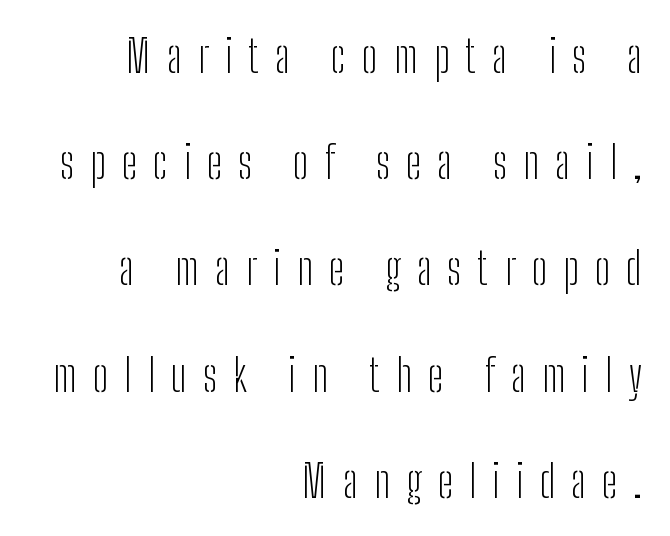
The image shows 45 px light, condensed sans-serif type, upright; set right-aligned, loose line spacing (2.36x), unusually wide letter spacing (+0.36 em), not underlined; low stroke contrast and a medium x-height.
